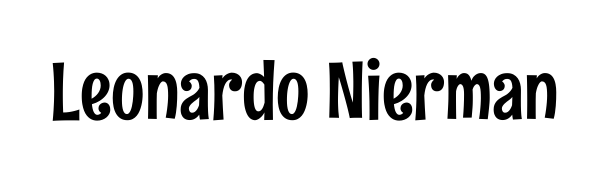
Q: Is the text italic (slanted)? A: No, it is upright.
Q: Is the typeface a serif or a sans-serif typeface? A: Sans-serif.
Q: Is the text underlined? A: No.
Q: Is the spacing between letters normal or unusually wide? A: Normal.
Q: Width (condensed, normal, or wide)? A: Condensed.
Q: Stroke contrast? A: Low.
Q: x-height? A: Medium.
Q: Monospaced? A: No.
